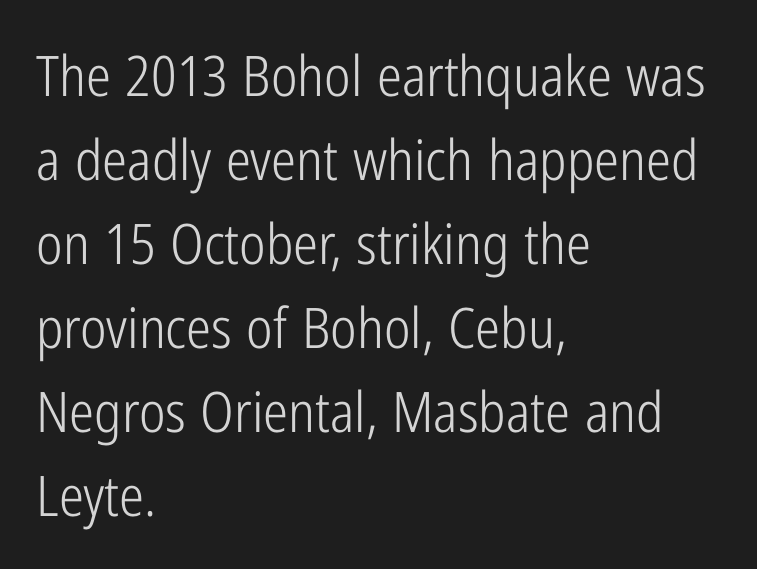
The image shows 56 px light, condensed sans-serif type, upright; set left-aligned, normal line spacing (1.5x), normal letter spacing, not underlined; low stroke contrast and a medium x-height.
